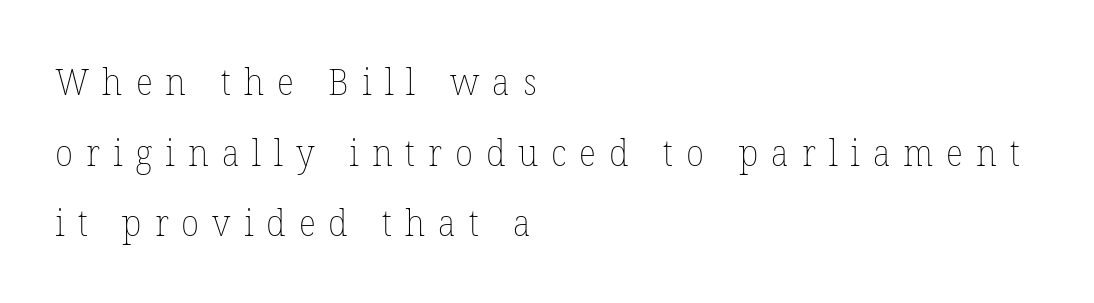
{"italic": "no", "bold": "no", "weight": "thin", "width": "normal", "stroke_contrast": "low", "x_height": "medium", "monospaced": "no", "underline": "no", "align": "left", "line_spacing": "loose", "line_spacing_ratio": 1.91, "letter_spacing": "wide", "letter_spacing_em": 0.35, "glyph_px": 37}
